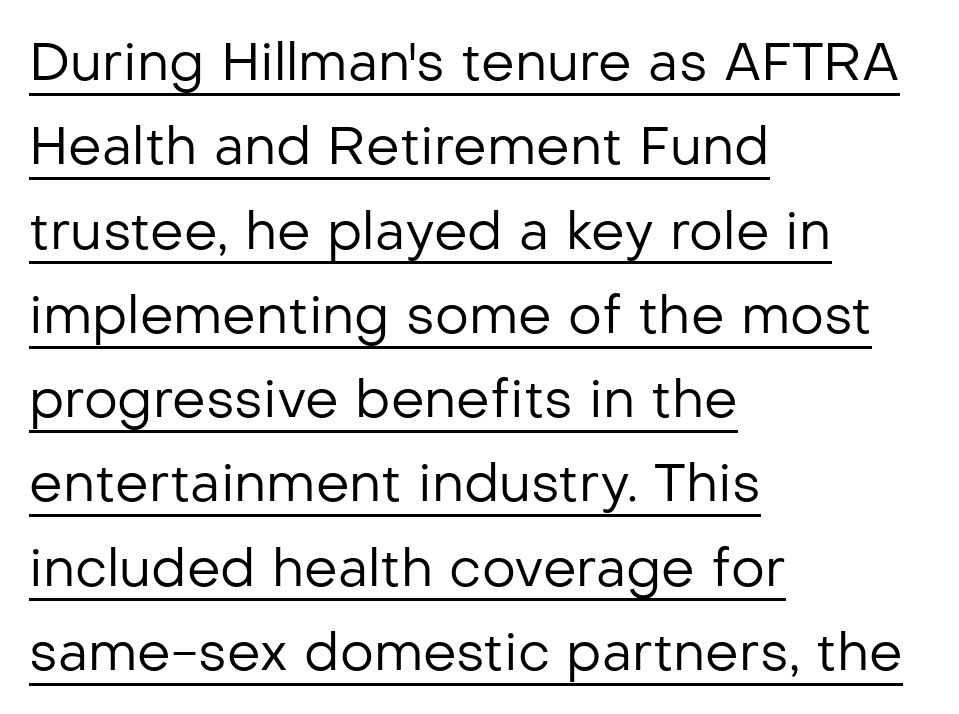
{"serif": "no", "italic": "no", "bold": "no", "weight": "regular", "width": "normal", "stroke_contrast": "low", "x_height": "medium", "monospaced": "no", "underline": "yes", "align": "left", "line_spacing": "normal", "line_spacing_ratio": 1.59, "letter_spacing": "normal", "letter_spacing_em": 0.0, "glyph_px": 53}
